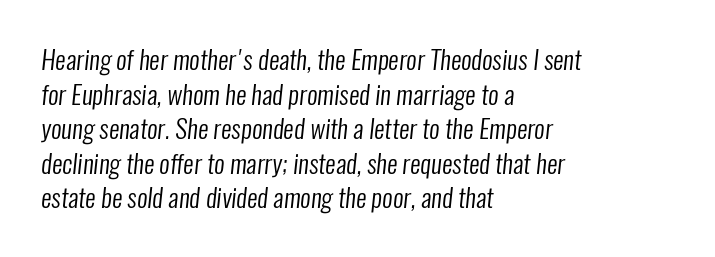
The passage shown stacks its lines at a standard gap. The lines in this sample share a left origin and differ only in where they stop. Words appear dense and cohesive because spacing is normal. Only glyphs here, with clear space below each row. Ink coverage per letter is moderate at most.
